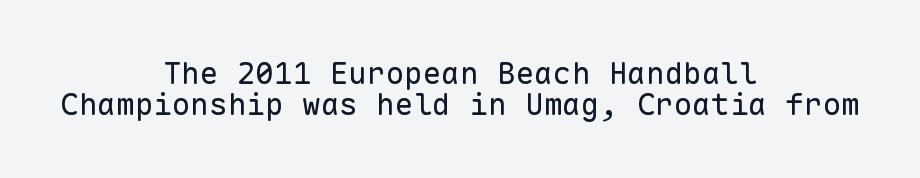
The image shows 31 px regular-weight sans-serif type, upright, monospaced; set centered, tight line spacing (1.01x), normal letter spacing, not underlined; low stroke contrast and a medium x-height.
